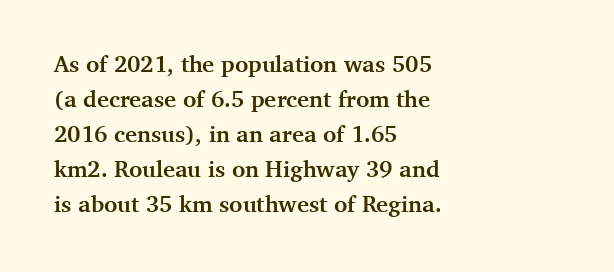
{"italic": "no", "bold": "yes", "underline": "no", "align": "left", "line_spacing": "normal", "line_spacing_ratio": 1.52, "letter_spacing": "normal", "letter_spacing_em": 0.0, "glyph_px": 23}
